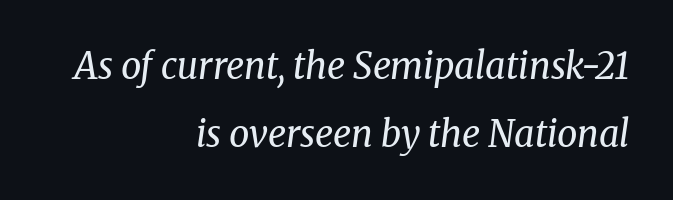
Q: Is the text bold? A: No.
Q: Is the text italic (slanted)? A: Yes, it leans right by about 8 degrees.
Q: Is the typeface a serif or a sans-serif typeface? A: Serif.
Q: Is the text underlined? A: No.
Q: How is the paragraph aligned? A: Right-aligned.
Q: Is the spacing between letters normal or unusually wide? A: Normal.
Q: Width (condensed, normal, or wide)? A: Normal.
Q: Stroke contrast? A: Medium.
Q: x-height? A: Medium.
Q: Monospaced? A: No.
